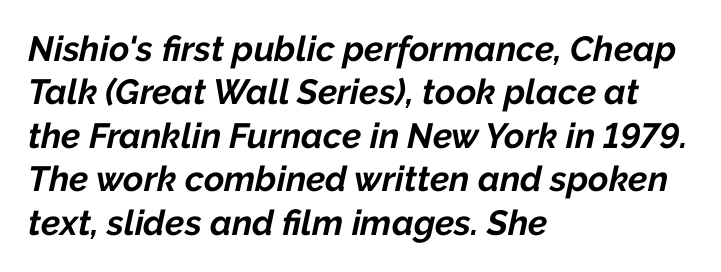
The image shows 35 px bold type, italic (leaning right); set left-aligned, line spacing 1.24x, normal letter spacing, not underlined; low stroke contrast and a medium x-height.
